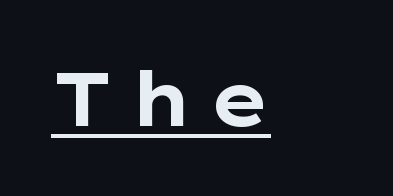
The image shows 75 px bold, wide sans-serif type, upright; set unusually wide letter spacing (+0.2 em), underlined; low stroke contrast and a medium x-height.
